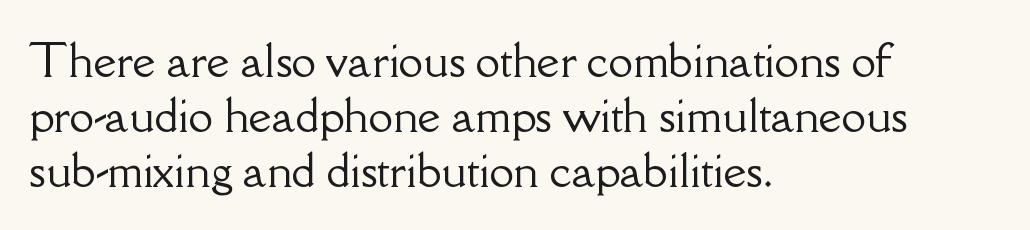
Every row of glyphs begins at an identical x-position on the left. The letters sit at their default tracking, neither squeezed nor spread. The letters stand straight up with perfectly vertical stems. This sample keeps an unexceptional amount of space between lines. A typesetter would call this proportional, since set widths differ per character.
